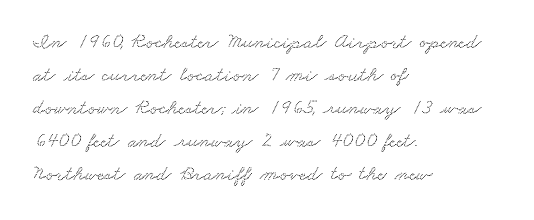
Q: Is the text underlined? A: No.
Q: How is the paragraph aligned? A: Left-aligned.
Q: Is the spacing between letters normal or unusually wide? A: Normal.
Q: Is the spacing between lines tight, normal or loose? A: Normal.
